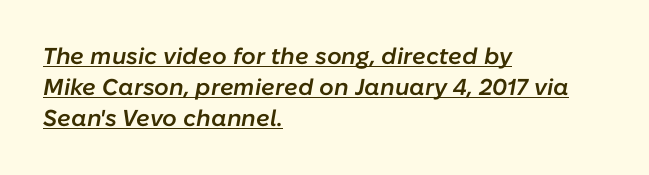
{"italic": "yes", "lean": "right", "slant_degrees": 10, "bold": "semi", "underline": "yes", "align": "left", "line_spacing": "normal", "line_spacing_ratio": 1.35, "letter_spacing": "normal", "letter_spacing_em": 0.0, "glyph_px": 23}
